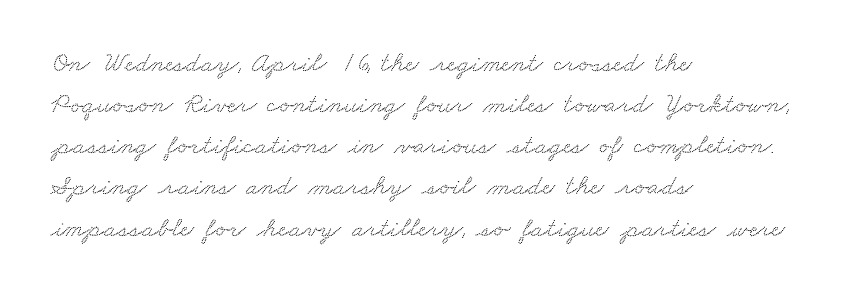
The image shows 28 px wide serif type; set left-aligned, normal line spacing (1.47x), normal letter spacing, not underlined; low stroke contrast and a small x-height.
